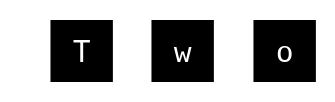
{"serif": "no", "italic": "no", "width": "normal", "stroke_contrast": "medium", "x_height": "large", "underline": "no", "letter_spacing": "wide", "letter_spacing_em": 0.45, "glyph_px": 71}
